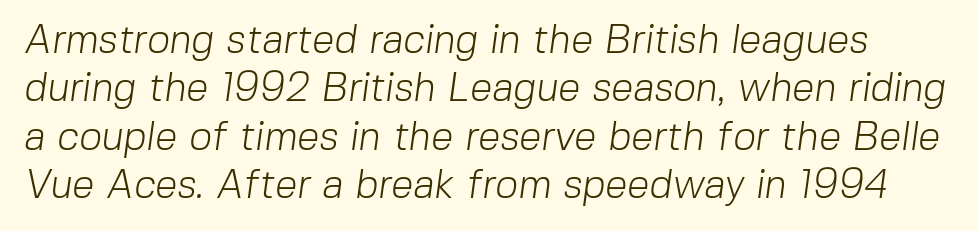
The image shows 40 px light sans-serif type; set line spacing 1.21x, normal letter spacing, not underlined; low stroke contrast and a medium x-height.
